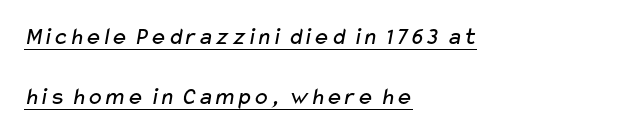
{"bold": "no", "underline": "yes", "align": "left", "line_spacing": "loose", "line_spacing_ratio": 2.4, "letter_spacing": "normal", "letter_spacing_em": 0.0, "glyph_px": 25}
